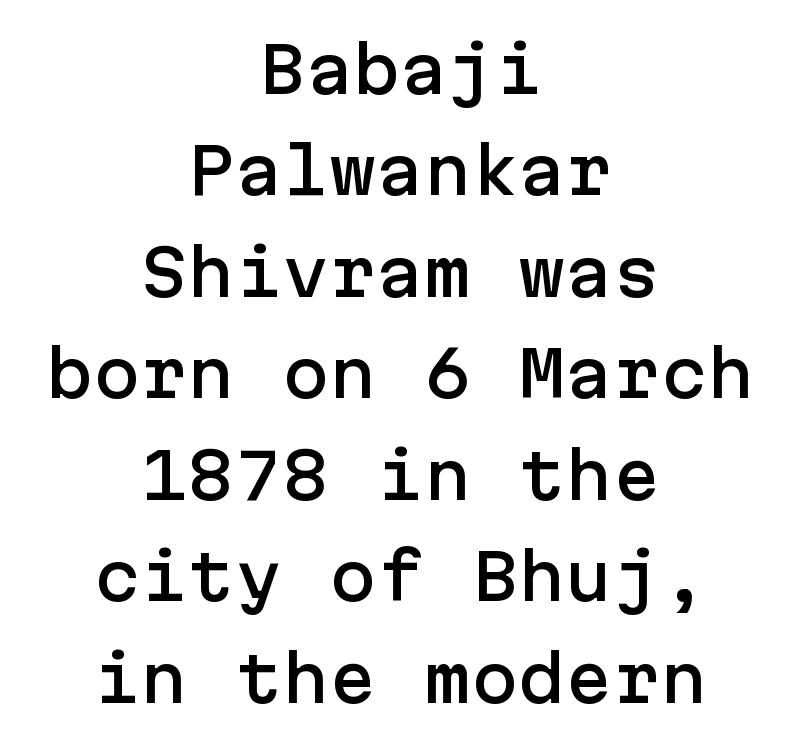
Q: Is the text italic (slanted)? A: No, it is upright.
Q: Is the typeface a serif or a sans-serif typeface? A: Sans-serif.
Q: Is the text underlined? A: No.
Q: How is the paragraph aligned? A: Centered.
Q: Is the spacing between letters normal or unusually wide? A: Normal.
Q: Is the spacing between lines tight, normal or loose? A: Normal.
Q: Width (condensed, normal, or wide)? A: Normal.
Q: Stroke contrast? A: Low.
Q: x-height? A: Medium.
